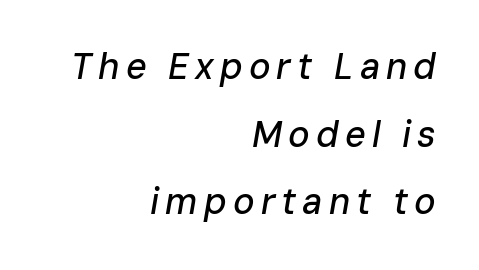
The image shows 36 px text type, italic (leaning right); set right-aligned, line spacing 1.88x, not underlined; low stroke contrast and a medium x-height.
